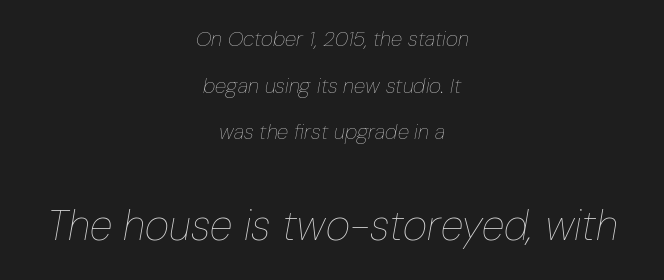
{"italic": "yes", "lean": "right", "slant_degrees": 10, "bold": "no", "weight": "thin", "width": "condensed", "stroke_contrast": "low", "x_height": "medium", "monospaced": "no", "underline": "no", "align": "center", "line_spacing": "loose", "line_spacing_ratio": 2.22, "letter_spacing": "normal", "letter_spacing_em": 0.0, "larger_block": "second", "size_ratio": 2.0, "glyph_px": 42}
